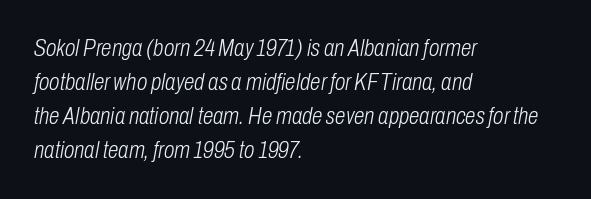
Typeset ragged right — the left edge is the straight one. Underline: absent. Looking at the ascenders, they clearly lean. The lines sit at an ordinary, default distance from one another. Is the letter spacing exaggerated? No — it looks like the ordinary default. Stem width sits at or under what a default text font uses.
